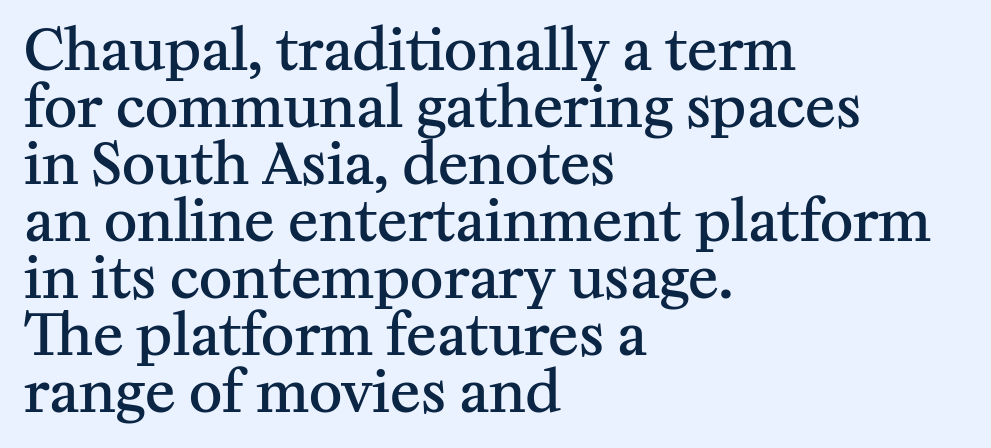
The image shows 57 px semibold serif type, upright; set left-aligned, tight line spacing (1.0x), normal letter spacing, not underlined; medium stroke contrast and a medium x-height.
